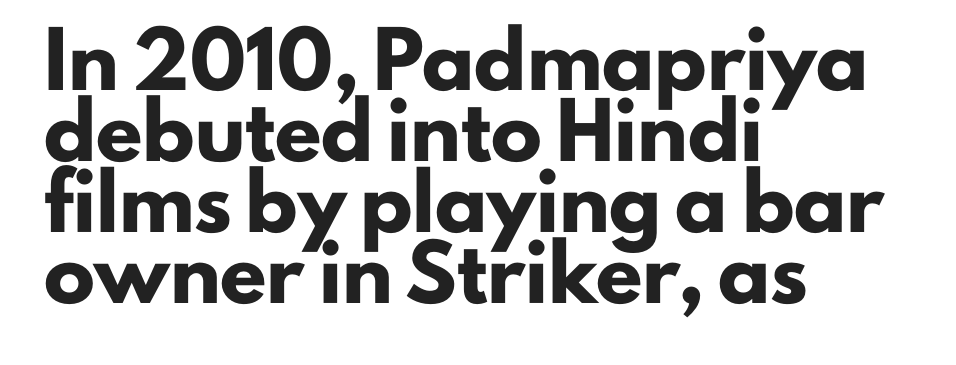
A normal amount of white space separates one row of letters from the next. Each letter keeps its own natural width here, so spacing adapts to shape. Layout note: lines flush left. Unlike a traditional serif, this face leaves its strokes unadorned. Each word holds together tightly as a unit, with standard inter-letter gaps. Rendered with straight, roman letterforms.
